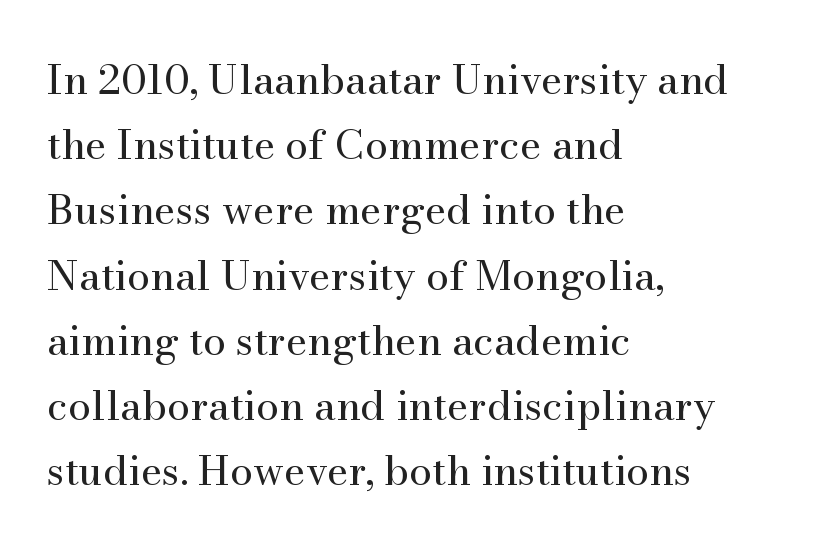
The image shows 41 px regular-weight serif type, upright; set left-aligned, normal line spacing (1.59x), normal letter spacing, not underlined; medium stroke contrast and a small x-height.
